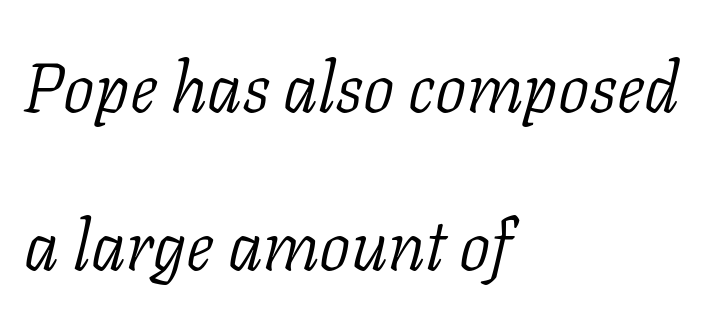
Q: Is the text bold? A: No.
Q: Is the text italic (slanted)? A: Yes, it leans right by about 11 degrees.
Q: Is the typeface a serif or a sans-serif typeface? A: Serif.
Q: Is the text underlined? A: No.
Q: How is the paragraph aligned? A: Left-aligned.
Q: Is the spacing between letters normal or unusually wide? A: Normal.
Q: Is the spacing between lines tight, normal or loose? A: Loose.
Q: Width (condensed, normal, or wide)? A: Normal.
Q: Stroke contrast? A: Low.
Q: x-height? A: Medium.
Q: Monospaced? A: No.
